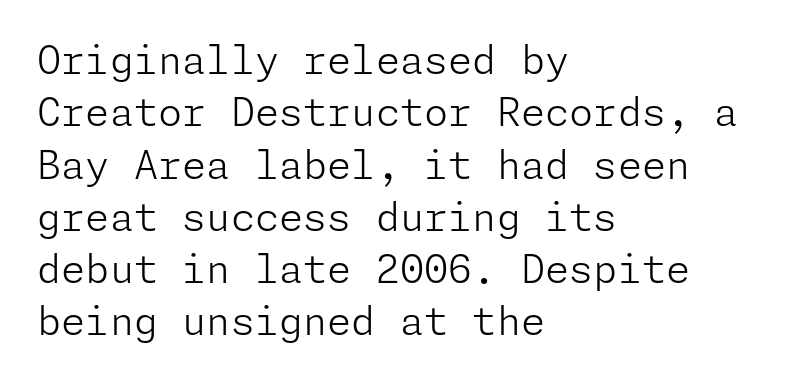
The image shows 39 px light sans-serif type, upright; set left-aligned, normal line spacing (1.34x), normal letter spacing, not underlined; low stroke contrast and a medium x-height.
